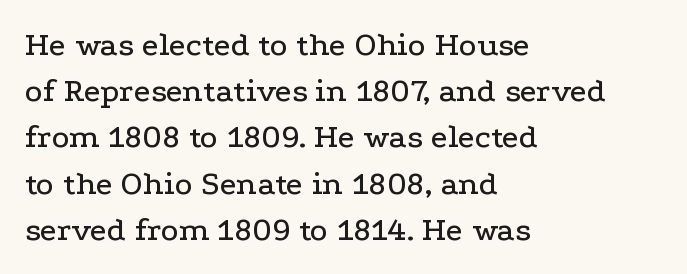
The image shows 34 px wide serif type, upright; set left-aligned, normal line spacing (1.36x), normal letter spacing, not underlined; low stroke contrast and a medium x-height.
